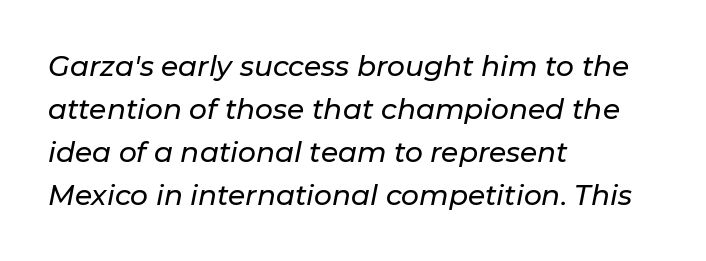
{"italic": "yes", "lean": "right", "slant_degrees": 11, "width": "normal", "stroke_contrast": "low", "x_height": "medium", "monospaced": "no", "underline": "no", "align": "left", "line_spacing": "normal", "line_spacing_ratio": 1.53, "letter_spacing": "normal", "letter_spacing_em": 0.0, "glyph_px": 28}
